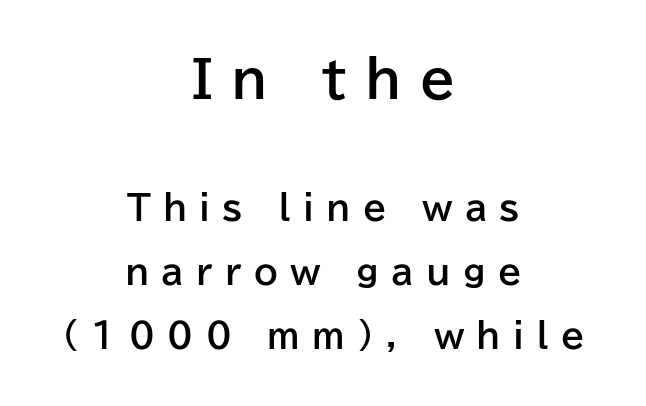
The image shows 51 px bold sans-serif type, upright; set centered, line spacing 1.88x, unusually wide letter spacing (+0.36 em), not underlined; the first (top) block is 1.5x larger; low stroke contrast and a medium x-height.
